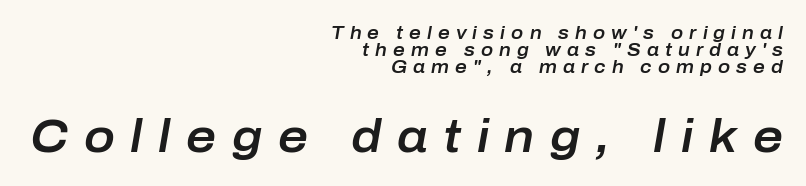
{"italic": "yes", "lean": "right", "slant_degrees": 10, "width": "normal", "stroke_contrast": "low", "x_height": "medium", "monospaced": "no", "underline": "no", "align": "right", "line_spacing": "tight", "line_spacing_ratio": 0.95, "letter_spacing": "wide", "letter_spacing_em": 0.34, "larger_block": "second", "size_ratio": 2.56, "glyph_px": 46}
